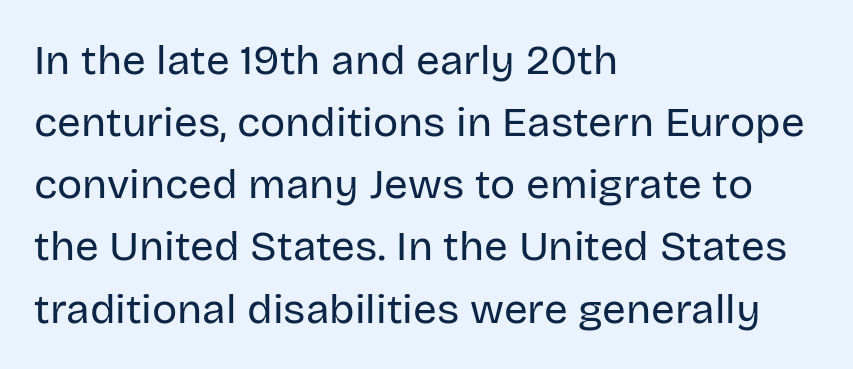
The image shows 42 px regular-weight sans-serif type, upright; set left-aligned, normal line spacing (1.48x), normal letter spacing, not underlined; low stroke contrast and a large x-height.
